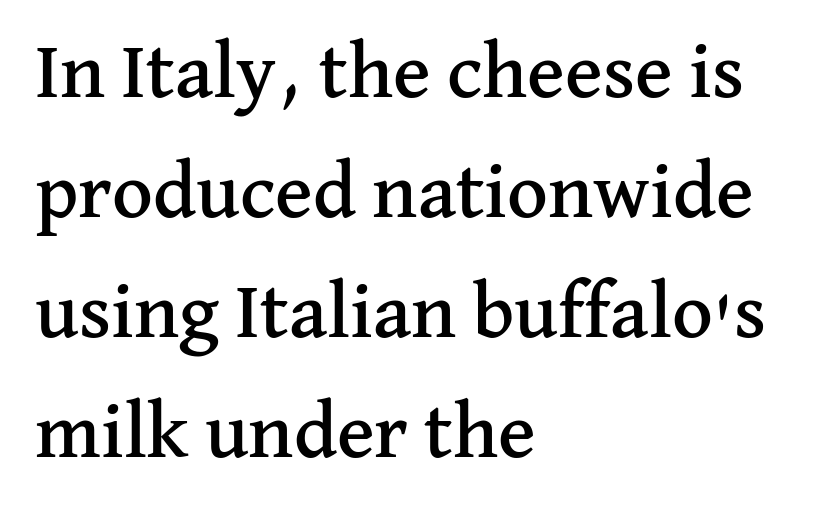
The image shows 79 px serif type, upright; set left-aligned, normal line spacing (1.52x), normal letter spacing, not underlined; medium stroke contrast and a medium x-height.
